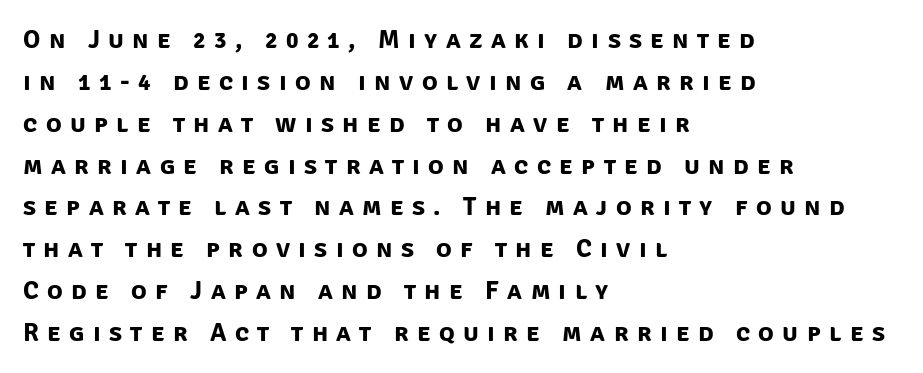
{"bold": "yes", "underline": "no", "align": "left", "line_spacing": "normal", "line_spacing_ratio": 1.61, "letter_spacing": "wide", "letter_spacing_em": 0.32, "glyph_px": 26}
